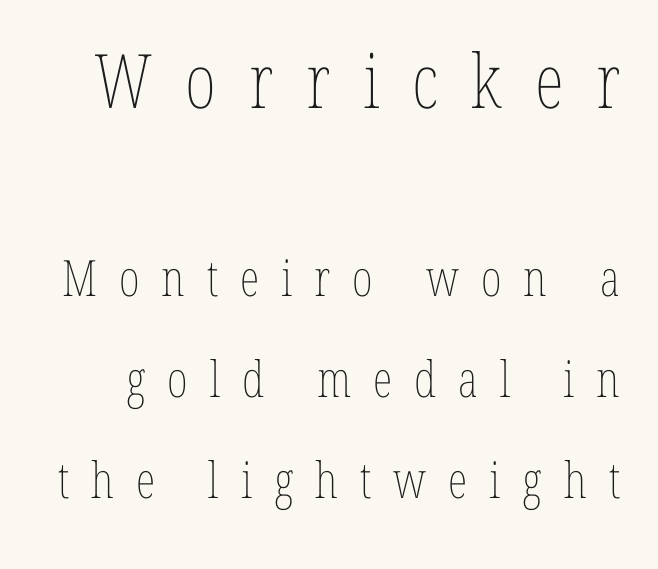
The area under the type is left untouched. Proportional: the letters do not fall into vertical columns. Here the first block reads like a headline and the second like body copy. A quiet, ordinary-to-light weight characterises the typeface. Ordinary non-slanted type is in use. Leading is clearly above the norm, producing a sparse column.
